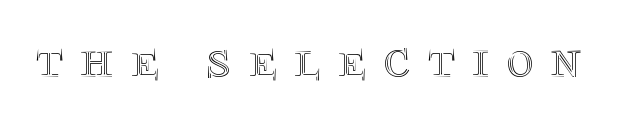
Q: Is the text italic (slanted)? A: No, it is upright.
Q: Is the text underlined? A: No.
Q: Is the spacing between letters normal or unusually wide? A: Unusually wide.
Q: Width (condensed, normal, or wide)? A: Normal.
Q: x-height? A: Large.
Q: Monospaced? A: No.
